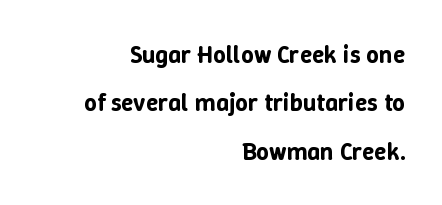
Horizontal bands of white between lines are thick stripes. Short note: letters normally spaced. The setting favours the right margin, as signatures and pull-quotes sometimes do. Just letters on the line, the space beneath them empty. Rendered with straight, roman letterforms.
